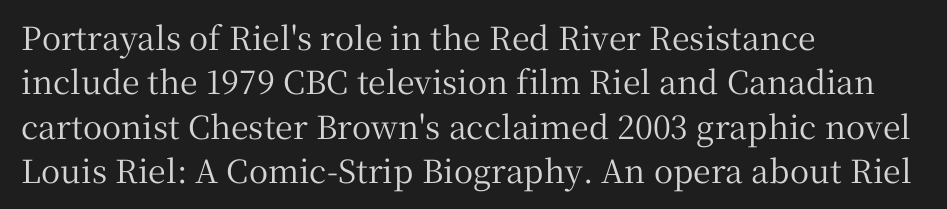
{"serif": "yes", "italic": "no", "width": "normal", "stroke_contrast": "medium", "x_height": "medium", "monospaced": "no", "underline": "no", "align": "left", "line_spacing": "normal", "line_spacing_ratio": 1.39, "letter_spacing": "normal", "letter_spacing_em": 0.0, "glyph_px": 32}
